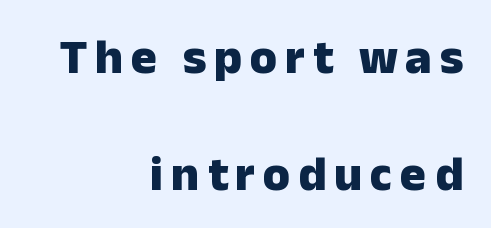
The image shows 49 px heavy sans-serif type, upright; set right-aligned, loose line spacing (2.38x), not underlined; low stroke contrast and a medium x-height.
